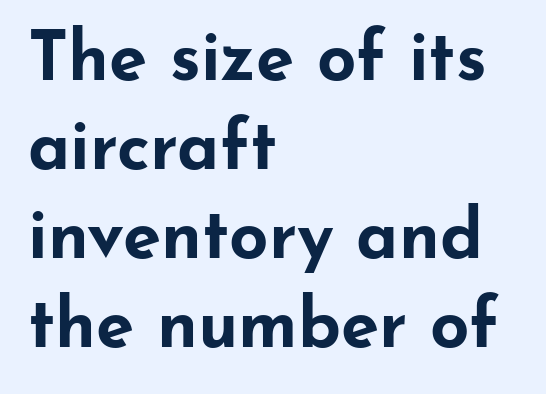
The image shows 69 px bold, wide sans-serif type, upright; set left-aligned, normal line spacing (1.29x), normal letter spacing, not underlined; low stroke contrast and a small x-height.
